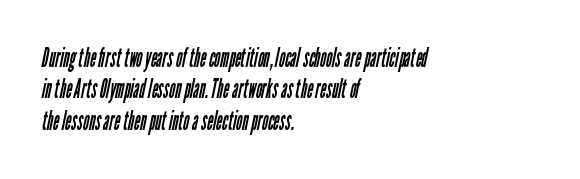
The image shows 26 px text type; set left-aligned, line spacing 1.21x, normal letter spacing, not underlined.
